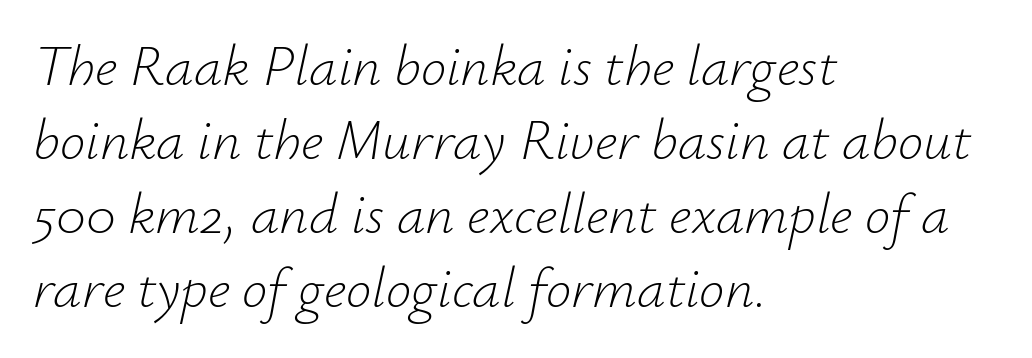
The image shows 57 px light type, italic (leaning right); set left-aligned, normal line spacing (1.3x), normal letter spacing, not underlined; low stroke contrast and a small x-height.
